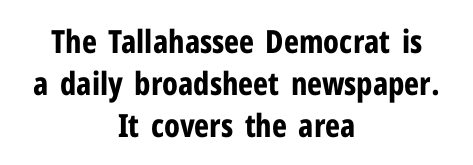
Q: Is the text bold? A: Yes.
Q: Is the text italic (slanted)? A: No, it is upright.
Q: Is the typeface a serif or a sans-serif typeface? A: Sans-serif.
Q: Is the text underlined? A: No.
Q: How is the paragraph aligned? A: Centered.
Q: Is the spacing between letters normal or unusually wide? A: Normal.
Q: Is the spacing between lines tight, normal or loose? A: Normal.
Q: Width (condensed, normal, or wide)? A: Condensed.
Q: Stroke contrast? A: Low.
Q: x-height? A: Medium.
Q: Monospaced? A: No.
